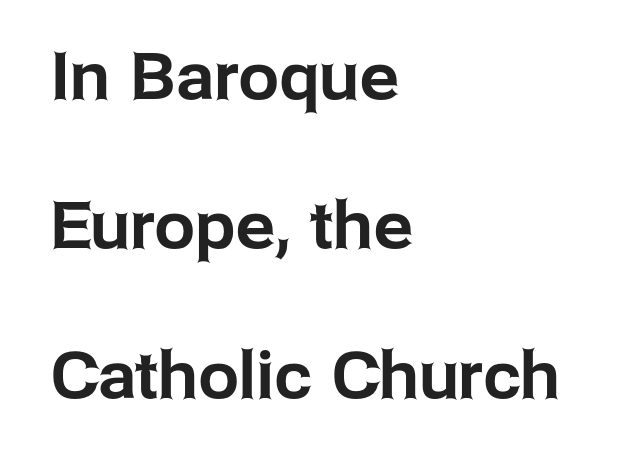
{"serif": "no", "italic": "no", "width": "normal", "stroke_contrast": "low", "x_height": "medium", "monospaced": "no", "underline": "no", "align": "left", "line_spacing": "loose", "line_spacing_ratio": 2.3, "letter_spacing": "normal", "letter_spacing_em": 0.0, "glyph_px": 65}
